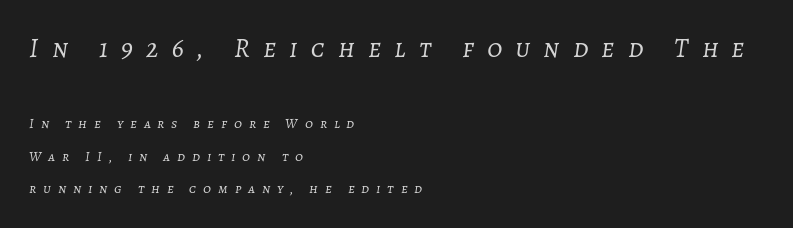
What stands out about the letter spacing? Its width — letters are far apart. These lines stack with their left ends in a neat column. Type size steps down from the first block to the second. Italic: yes, the glyphs are oblique.
